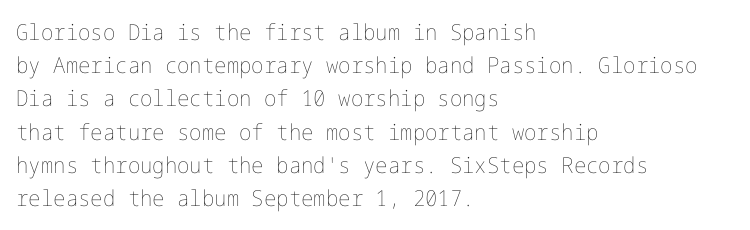
{"italic": "no", "bold": "no", "underline": "no", "align": "left", "line_spacing": "normal", "line_spacing_ratio": 1.51, "letter_spacing": "normal", "letter_spacing_em": 0.0, "glyph_px": 22}
